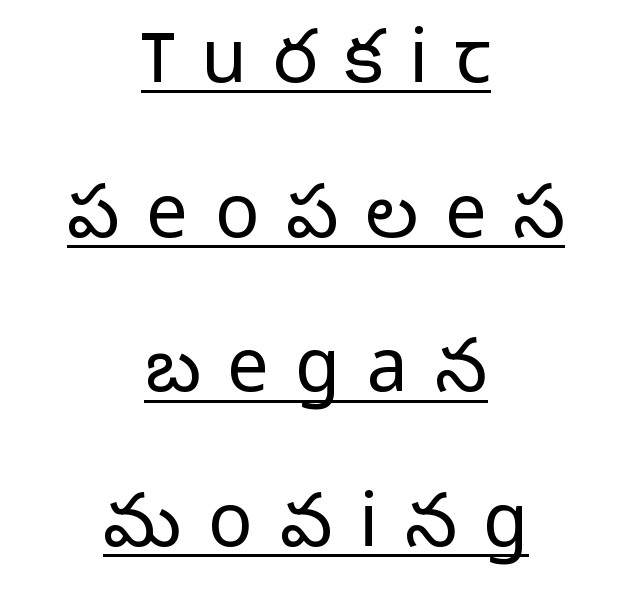
Q: Is the text bold? A: No.
Q: Is the text italic (slanted)? A: No, it is upright.
Q: Is the typeface a serif or a sans-serif typeface? A: Sans-serif.
Q: Is the text underlined? A: Yes.
Q: How is the paragraph aligned? A: Centered.
Q: Is the spacing between letters normal or unusually wide? A: Unusually wide.
Q: Is the spacing between lines tight, normal or loose? A: Loose.
Q: Width (condensed, normal, or wide)? A: Normal.
Q: Stroke contrast? A: Low.
Q: x-height? A: Medium.
Q: Monospaced? A: No.
